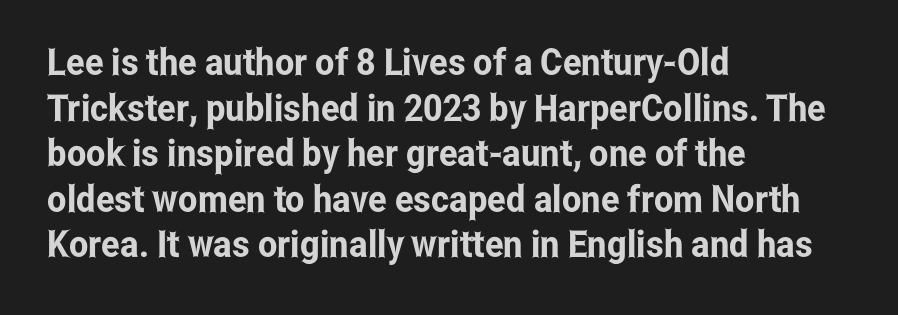
{"serif": "no", "italic": "no", "width": "condensed", "stroke_contrast": "low", "x_height": "medium", "monospaced": "no", "underline": "no", "align": "left", "line_spacing_ratio": 1.23, "letter_spacing": "normal", "letter_spacing_em": 0.0, "glyph_px": 37}
